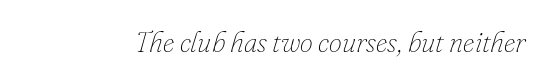
The space directly below the letters is spotless. No letter is thick-stroked: the sample isn't bold. These lines are rendered in a variable-pitch font. The axis of the letterforms is tilted away from vertical.
